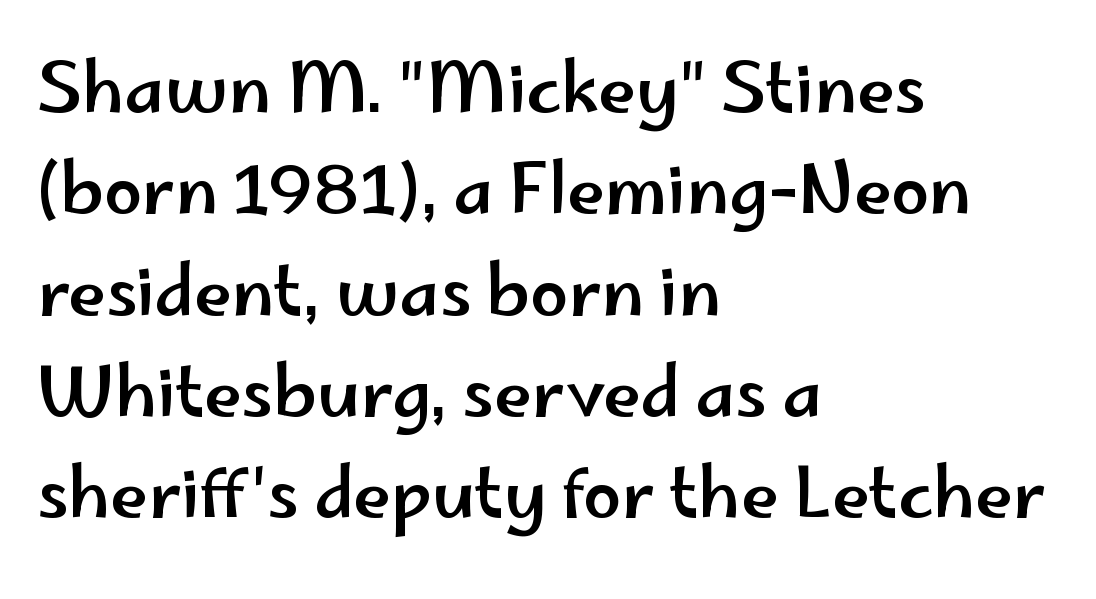
Q: Is the text italic (slanted)? A: No, it is upright.
Q: Is the typeface a serif or a sans-serif typeface? A: Sans-serif.
Q: Is the text underlined? A: No.
Q: How is the paragraph aligned? A: Left-aligned.
Q: Is the spacing between letters normal or unusually wide? A: Normal.
Q: Is the spacing between lines tight, normal or loose? A: Normal.
Q: Width (condensed, normal, or wide)? A: Wide.
Q: Stroke contrast? A: Low.
Q: x-height? A: Small.
Q: Monospaced? A: No.
